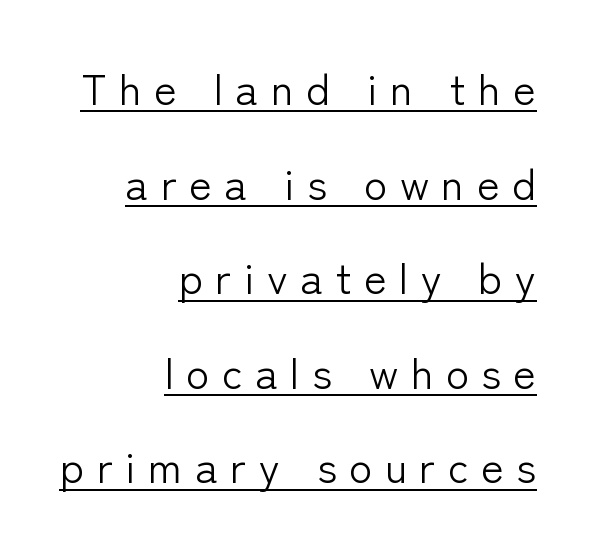
This is not heavy type; no bold has been used. The leading is generous, giving the passage an open texture. The tracking jumps out immediately: characters are airy and widely separated. What kind of face is this? One without serifs — a sans. The face used here is proportionally spaced, like ordinary book or web type.
